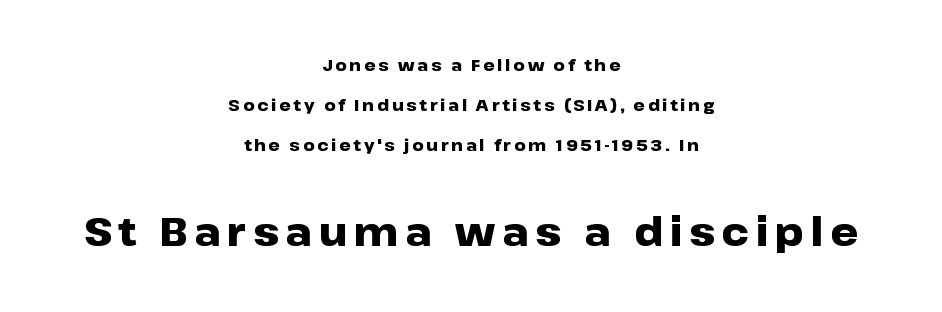
Successive baselines arrive slowly, with a big drop between each. The rendering shows plain stroke endings on the letterforms — a sans-serif design. Underlining? Definitely not there. These two chunks differ in scale, with the bottom chunk taking the larger measure. A typesetter would call this proportional, since set widths differ per character.
